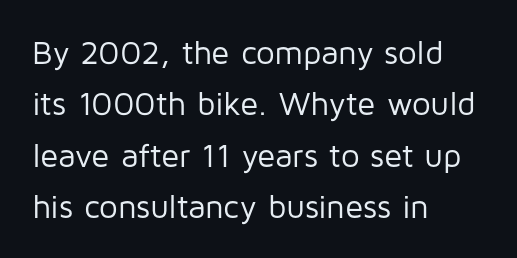
Posture: upright roman. Check under the words: just untouched page. No extra tracking has been applied to these lines. The space between consecutive lines is moderate.
